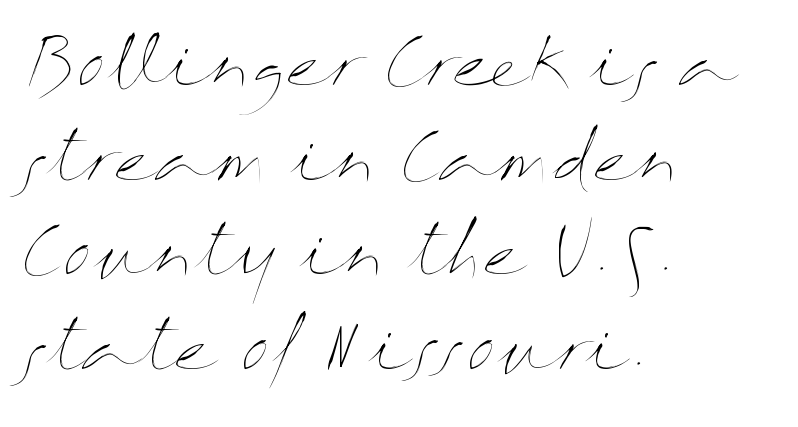
The image shows 64 px thin, wide type; set left-aligned, normal line spacing (1.48x), normal letter spacing, not underlined; medium stroke contrast and a medium x-height.
